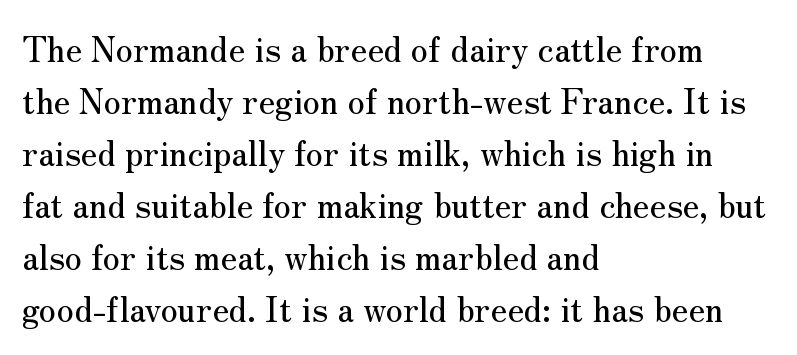
Varying glyph widths throughout — classic text-font behaviour. Tracking here is standard; glyphs follow each other at the usual distance. Regular leading. The text block is weighted toward the left margin, trailing off unevenly rightward. The gap between lines stays unmarked. Tall strokes in this sample are plumb rather than angled.
